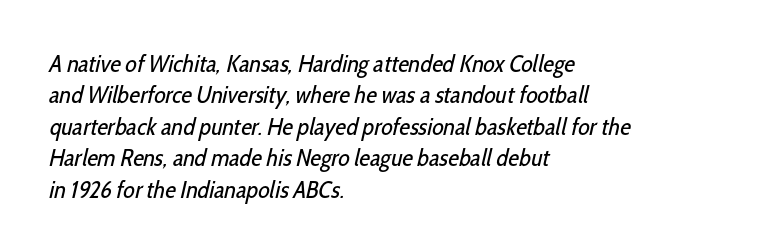
The image shows 24 px text type; set left-aligned, normal line spacing (1.31x), normal letter spacing, not underlined.
